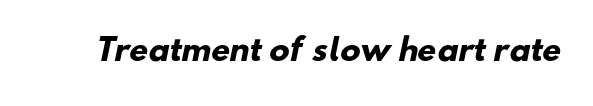
Q: Is the text bold? A: Yes.
Q: Is the typeface a serif or a sans-serif typeface? A: Sans-serif.
Q: Is the text underlined? A: No.
Q: Is the spacing between letters normal or unusually wide? A: Normal.
Q: Width (condensed, normal, or wide)? A: Normal.
Q: Stroke contrast? A: Low.
Q: x-height? A: Small.
Q: Monospaced? A: No.
